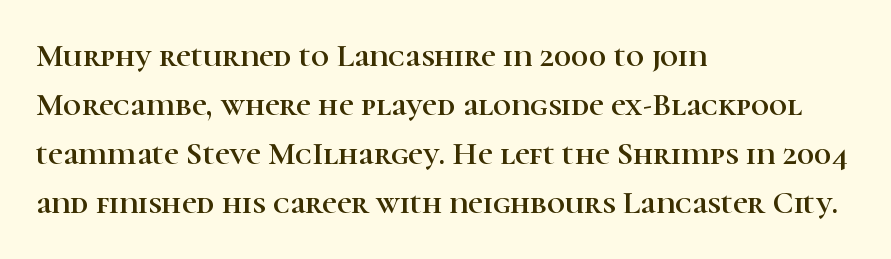
Q: Is the text italic (slanted)? A: No, it is upright.
Q: Is the typeface a serif or a sans-serif typeface? A: Serif.
Q: Is the text underlined? A: No.
Q: How is the paragraph aligned? A: Left-aligned.
Q: Is the spacing between letters normal or unusually wide? A: Normal.
Q: Is the spacing between lines tight, normal or loose? A: Normal.
Q: Width (condensed, normal, or wide)? A: Normal.
Q: Stroke contrast? A: High.
Q: x-height? A: Medium.
Q: Monospaced? A: No.
